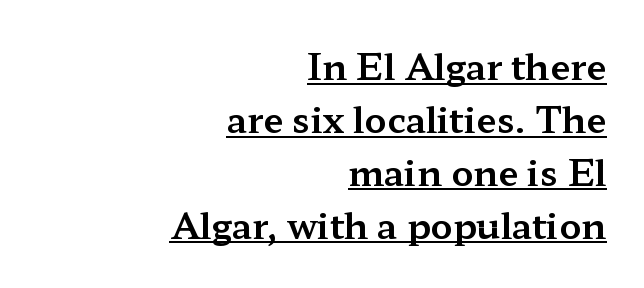
Q: Is the text italic (slanted)? A: No, it is upright.
Q: Is the typeface a serif or a sans-serif typeface? A: Serif.
Q: Is the text underlined? A: Yes.
Q: How is the paragraph aligned? A: Right-aligned.
Q: Is the spacing between letters normal or unusually wide? A: Normal.
Q: Is the spacing between lines tight, normal or loose? A: Normal.
Q: Width (condensed, normal, or wide)? A: Wide.
Q: Stroke contrast? A: Medium.
Q: x-height? A: Medium.
Q: Monospaced? A: No.
